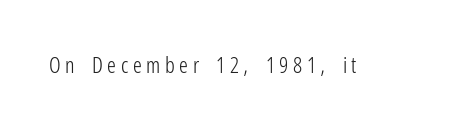
{"italic": "no", "bold": "no", "underline": "no", "letter_spacing": "wide", "letter_spacing_em": 0.21, "glyph_px": 22}
